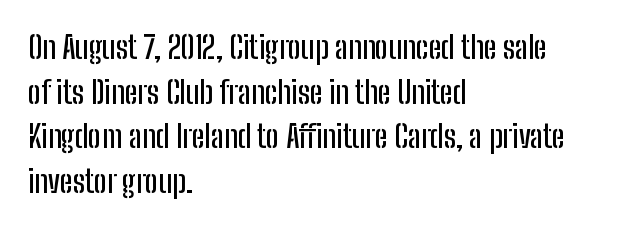
Glyph-to-glyph distance matches everyday printed text. The typography opts for an upright posture over an oblique one. The passage is arranged the way most books set body copy — flush left. Do the characters align in a grid? No, the font is proportional.
